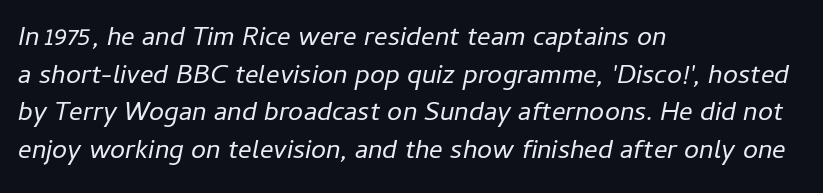
The image shows 27 px text type, italic (leaning right); set left-aligned, normal line spacing (1.39x), normal letter spacing, not underlined.
